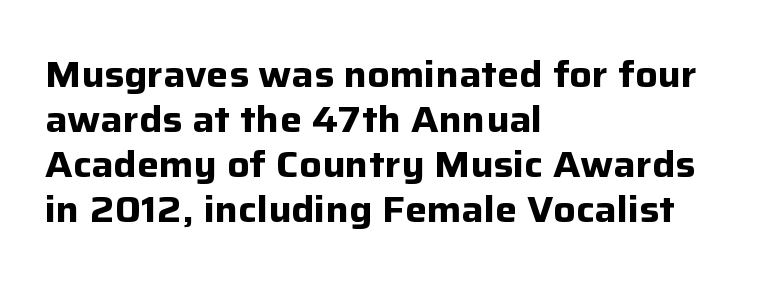
This rendering uses left alignment, leaving the right contour irregular. A typesetter would call this zero additional tracking. The letters stand upright; this is a roman face. Proportional: the letters do not fall into vertical columns.
